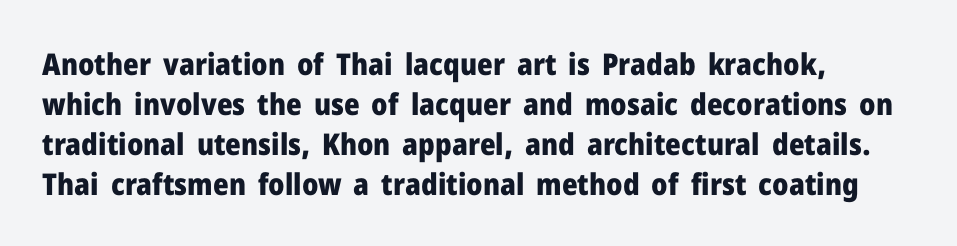
Q: Is the text bold? A: Yes.
Q: Is the text italic (slanted)? A: No, it is upright.
Q: Is the typeface a serif or a sans-serif typeface? A: Sans-serif.
Q: Is the text underlined? A: No.
Q: How is the paragraph aligned? A: Left-aligned.
Q: Is the spacing between letters normal or unusually wide? A: Normal.
Q: Is the spacing between lines tight, normal or loose? A: Normal.
Q: Width (condensed, normal, or wide)? A: Normal.
Q: Stroke contrast? A: Low.
Q: x-height? A: Medium.
Q: Monospaced? A: No.
